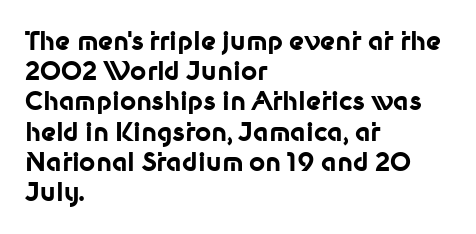
Q: Is the text bold? A: Yes.
Q: Is the text italic (slanted)? A: No, it is upright.
Q: Is the text underlined? A: No.
Q: How is the paragraph aligned? A: Left-aligned.
Q: Is the spacing between letters normal or unusually wide? A: Normal.
